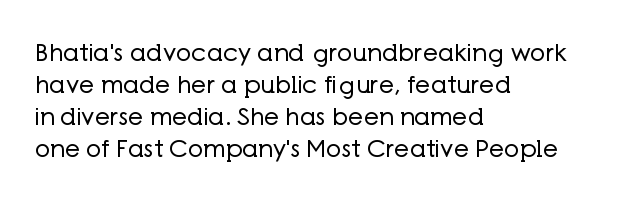
Q: Is the text bold? A: No.
Q: Is the text italic (slanted)? A: No, it is upright.
Q: Is the text underlined? A: No.
Q: How is the paragraph aligned? A: Left-aligned.
Q: Is the spacing between letters normal or unusually wide? A: Normal.
Q: Is the spacing between lines tight, normal or loose? A: Normal.
